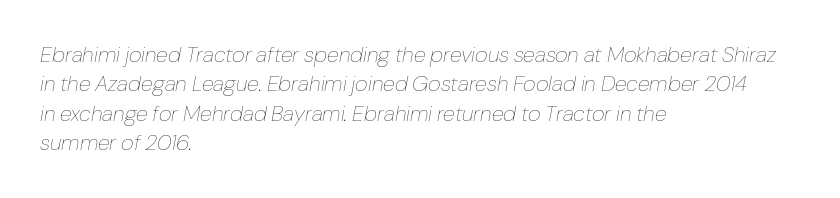
All the whitespace from short lines collects on the right. This reads as an unemphasized weight, regular at the heaviest. Tracking value appears to be zero — textbook default spacing. Students, observe: this is what conventionally led text looks like. A clean baseline with only descenders dipping below it. Posture: slanted.
